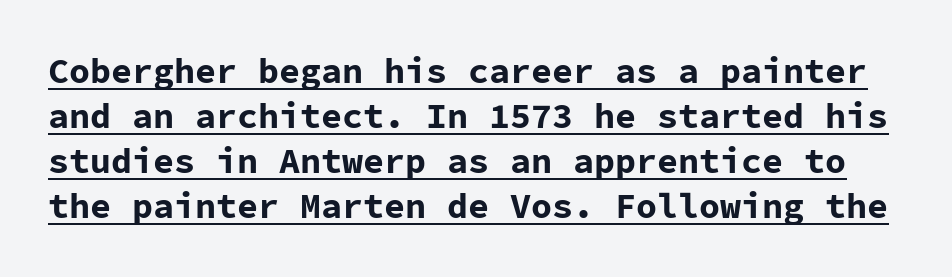
Q: Is the text bold? A: Yes.
Q: Is the text italic (slanted)? A: No, it is upright.
Q: Is the typeface a serif or a sans-serif typeface? A: Sans-serif.
Q: Is the text underlined? A: Yes.
Q: Is the spacing between letters normal or unusually wide? A: Normal.
Q: Is the spacing between lines tight, normal or loose? A: Normal.
Q: Width (condensed, normal, or wide)? A: Normal.
Q: Stroke contrast? A: Low.
Q: x-height? A: Medium.
Q: Monospaced? A: Yes.
